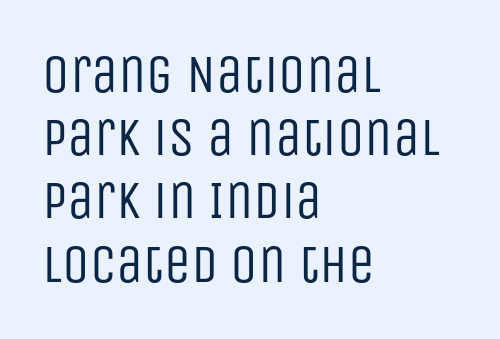
Spacing between characters is what you'd get straight out of the box. Teacher's note: observe the even left margin — that is flush-left alignment. Ascenders rise straight up at ninety degrees. Each letter keeps its own natural width here, so spacing adapts to shape. No word sits above an underline.
